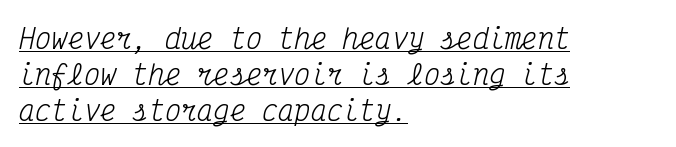
The characters are drawn with everyday or finer stroke widths. Students, note that the glyphs here touch the page at normal intervals. Looks like someone drew a line under every word here. The passage shown leans; its letterforms are oblique. The vertical gap from one line to the next is medium. Reading down the block, your eye returns to a fixed left position each line.
